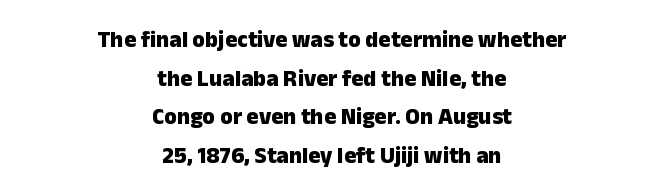
{"italic": "no", "bold": "yes", "underline": "no", "align": "center", "line_spacing": "normal", "line_spacing_ratio": 1.68, "letter_spacing": "normal", "letter_spacing_em": 0.0, "glyph_px": 23}
